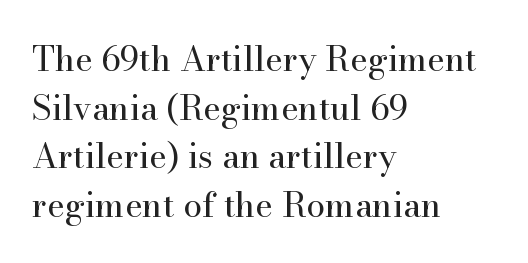
Q: Is the text bold? A: No.
Q: Is the text italic (slanted)? A: No, it is upright.
Q: Is the typeface a serif or a sans-serif typeface? A: Serif.
Q: Is the text underlined? A: No.
Q: How is the paragraph aligned? A: Left-aligned.
Q: Is the spacing between letters normal or unusually wide? A: Normal.
Q: Is the spacing between lines tight, normal or loose? A: Normal.
Q: Width (condensed, normal, or wide)? A: Normal.
Q: Stroke contrast? A: High.
Q: x-height? A: Small.
Q: Monospaced? A: No.
